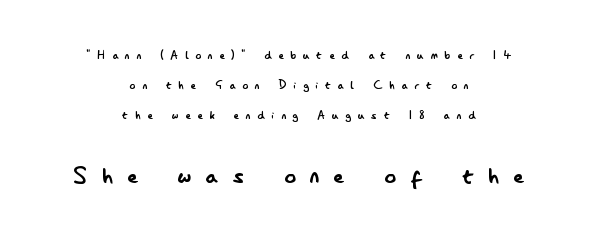
Is the type heavy? It reads as light-to-regular instead. The face used here is proportionally spaced, like ordinary book or web type. Compared with typical body copy, the letter spacing here is much looser. Regarding serifs, this sample does without them. The specimen reads as upright at a glance.
